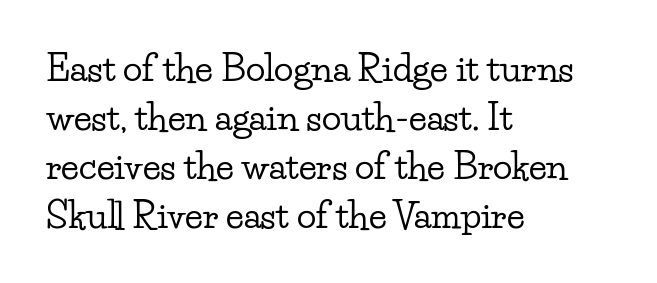
Q: Is the text italic (slanted)? A: No, it is upright.
Q: Is the typeface a serif or a sans-serif typeface? A: Serif.
Q: Is the text underlined? A: No.
Q: How is the paragraph aligned? A: Left-aligned.
Q: Is the spacing between letters normal or unusually wide? A: Normal.
Q: Is the spacing between lines tight, normal or loose? A: Normal.
Q: Width (condensed, normal, or wide)? A: Wide.
Q: Stroke contrast? A: Low.
Q: x-height? A: Small.
Q: Monospaced? A: No.
